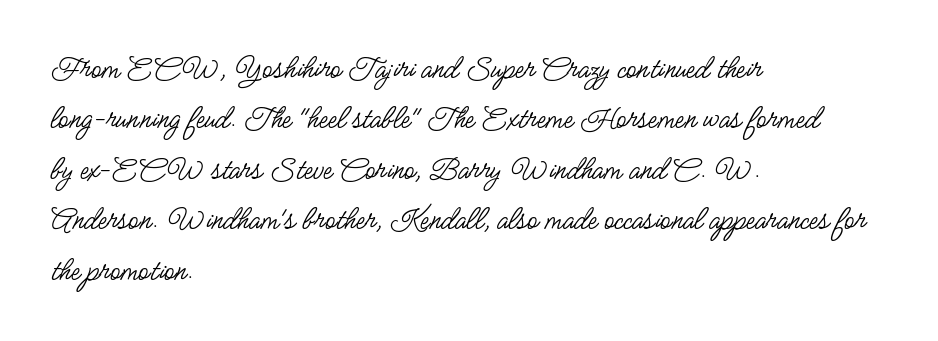
Q: Is the text bold? A: No.
Q: Is the text italic (slanted)? A: Yes.
Q: Is the typeface a serif or a sans-serif typeface? A: Sans-serif.
Q: Is the text underlined? A: No.
Q: How is the paragraph aligned? A: Left-aligned.
Q: Is the spacing between letters normal or unusually wide? A: Normal.
Q: Is the spacing between lines tight, normal or loose? A: Normal.
Q: Width (condensed, normal, or wide)? A: Condensed.
Q: Stroke contrast? A: Low.
Q: x-height? A: Small.
Q: Monospaced? A: No.
